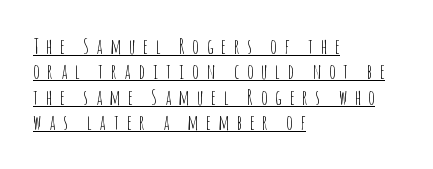
The image shows 20 px text type, upright; set left-aligned, normal line spacing (1.27x), unusually wide letter spacing (+0.39 em), underlined.
